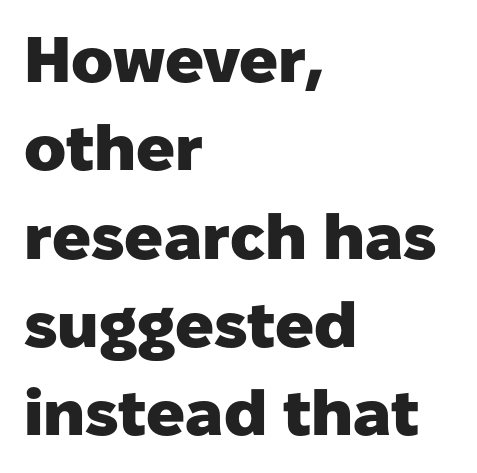
Q: Is the text bold? A: Yes.
Q: Is the text italic (slanted)? A: No, it is upright.
Q: Is the typeface a serif or a sans-serif typeface? A: Sans-serif.
Q: Is the text underlined? A: No.
Q: How is the paragraph aligned? A: Left-aligned.
Q: Is the spacing between letters normal or unusually wide? A: Normal.
Q: Is the spacing between lines tight, normal or loose? A: Normal.
Q: Width (condensed, normal, or wide)? A: Normal.
Q: Stroke contrast? A: Low.
Q: x-height? A: Medium.
Q: Monospaced? A: No.
